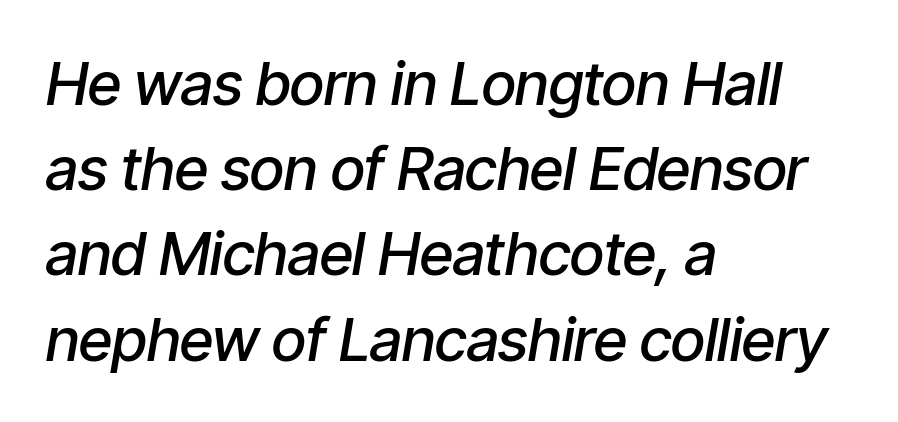
The image shows 60 px semibold, condensed type, italic (leaning right); set left-aligned, normal line spacing (1.42x), normal letter spacing, not underlined; low stroke contrast and a medium x-height.
